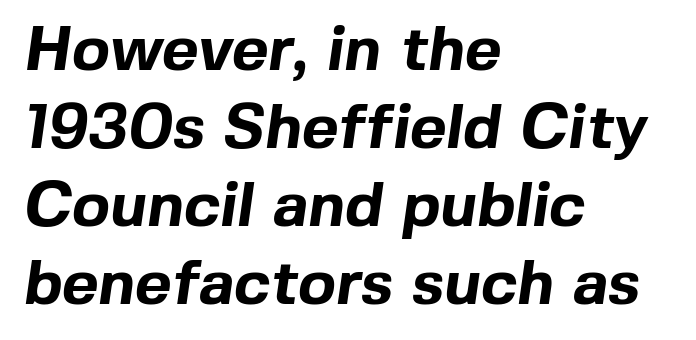
These lines stack with their left ends in a neat column. Stroke terminals: plain, sans-serif. Summary of weight: heavy, a full bold. A clean baseline with only descenders dipping below it. The face used here is proportionally spaced, like ordinary book or web type.
